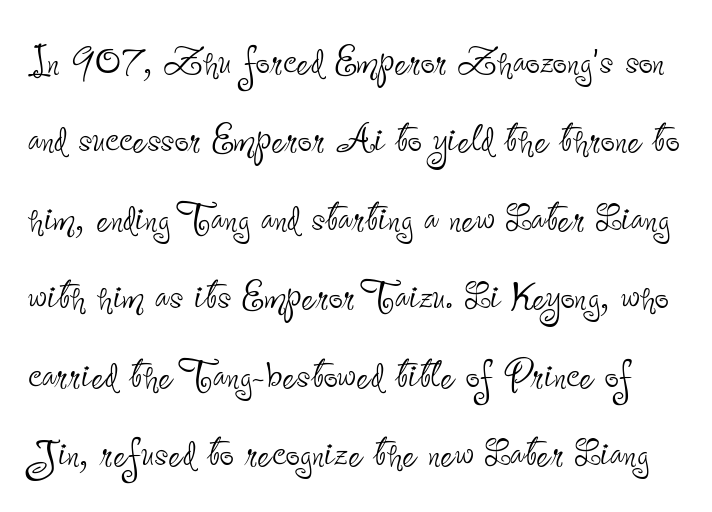
Q: Is the text bold? A: No.
Q: Is the text italic (slanted)? A: Yes.
Q: Is the typeface a serif or a sans-serif typeface? A: Sans-serif.
Q: Is the text underlined? A: No.
Q: Is the spacing between letters normal or unusually wide? A: Normal.
Q: Is the spacing between lines tight, normal or loose? A: Normal.
Q: Width (condensed, normal, or wide)? A: Condensed.
Q: Stroke contrast? A: Low.
Q: x-height? A: Small.
Q: Monospaced? A: No.
